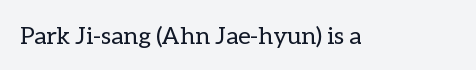
{"italic": "no", "bold": "no", "underline": "no", "letter_spacing": "normal", "letter_spacing_em": 0.0, "glyph_px": 24}
